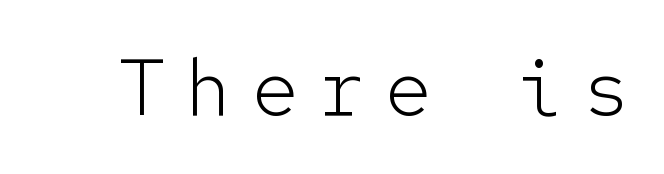
{"serif": "no", "italic": "no", "bold": "no", "weight": "light", "width": "normal", "stroke_contrast": "low", "x_height": "medium", "monospaced": "yes", "underline": "no", "letter_spacing": "wide", "letter_spacing_em": 0.24, "glyph_px": 79}
